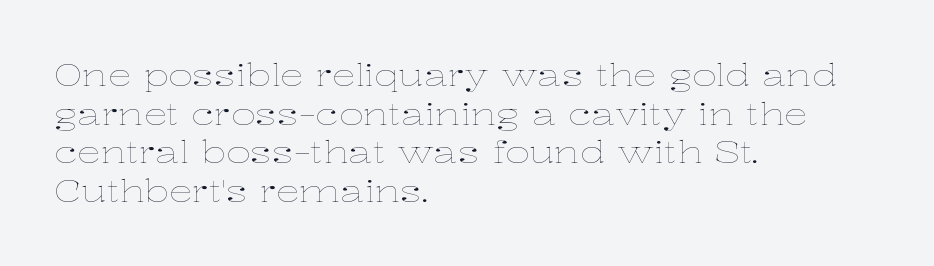
The image shows 30 px thin, wide type, upright; set left-aligned, normal line spacing (1.29x), normal letter spacing, not underlined; low stroke contrast and a medium x-height.
